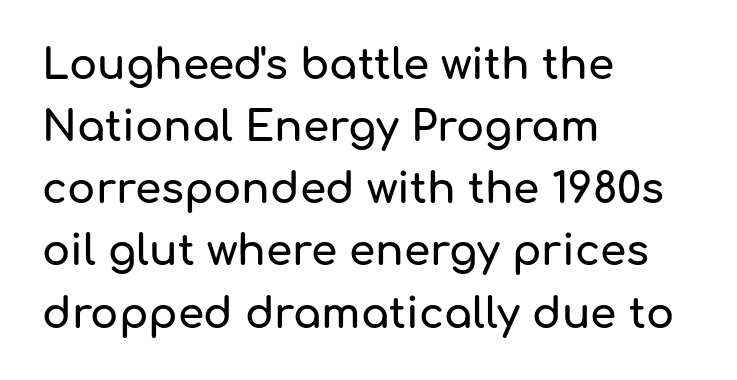
The image shows 42 px sans-serif type, upright; set left-aligned, normal line spacing (1.48x), normal letter spacing, not underlined; low stroke contrast and a medium x-height.
